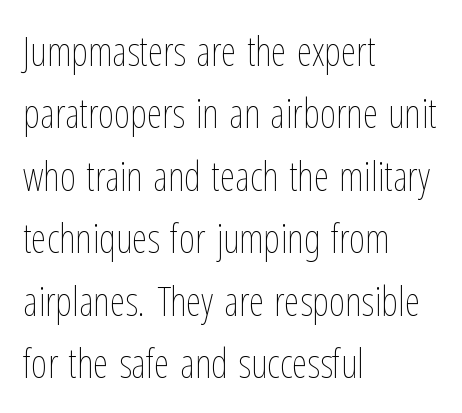
{"italic": "no", "bold": "no", "weight": "thin", "width": "condensed", "stroke_contrast": "low", "x_height": "medium", "monospaced": "no", "underline": "no", "align": "left", "line_spacing": "normal", "line_spacing_ratio": 1.56, "letter_spacing": "normal", "letter_spacing_em": 0.0, "glyph_px": 40}
